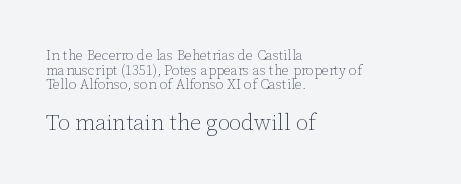
The image shows 22 px text type, upright; set left-aligned, tight line spacing (1.05x), normal letter spacing, not underlined; the second (bottom) block is 1.57x larger.
